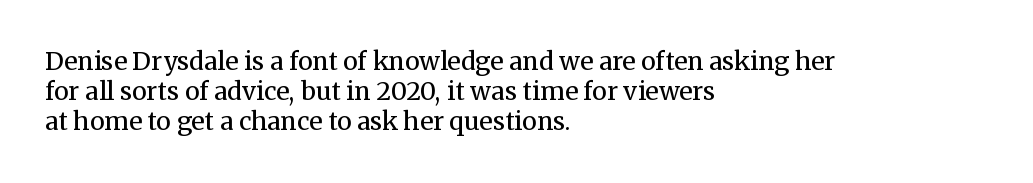
In terms of posture, this sample is upright. The rendering keeps characters at their native spacing. Caption: face not bold, strokes unweighted. The string is rendered with underlining switched off. Horizontal alignment here is leftward, the default for most running prose.
